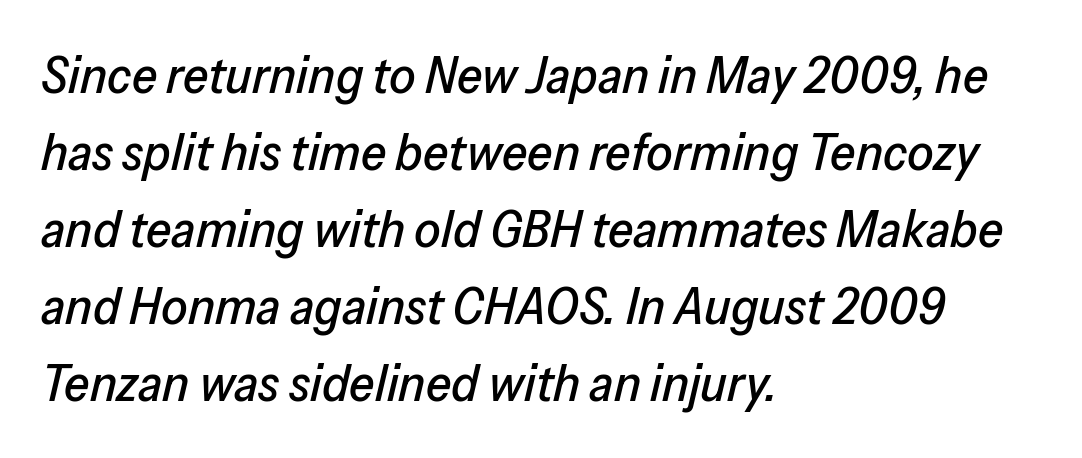
Q: Is the text italic (slanted)? A: Yes, it leans right by about 13 degrees.
Q: Is the text underlined? A: No.
Q: How is the paragraph aligned? A: Left-aligned.
Q: Is the spacing between letters normal or unusually wide? A: Normal.
Q: Is the spacing between lines tight, normal or loose? A: Normal.
Q: Width (condensed, normal, or wide)? A: Normal.
Q: Stroke contrast? A: Low.
Q: x-height? A: Medium.
Q: Monospaced? A: No.
